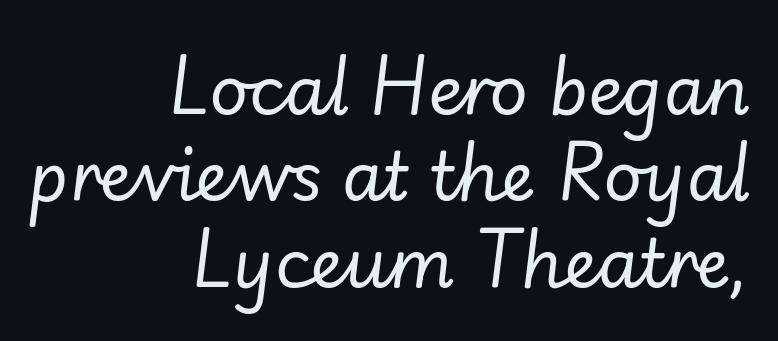
{"italic": "yes", "lean": "right", "slant_degrees": 7, "bold": "no", "weight": "regular", "width": "normal", "stroke_contrast": "low", "x_height": "small", "monospaced": "no", "underline": "no", "align": "right", "line_spacing": "normal", "line_spacing_ratio": 1.29, "letter_spacing": "normal", "letter_spacing_em": 0.0, "glyph_px": 67}
